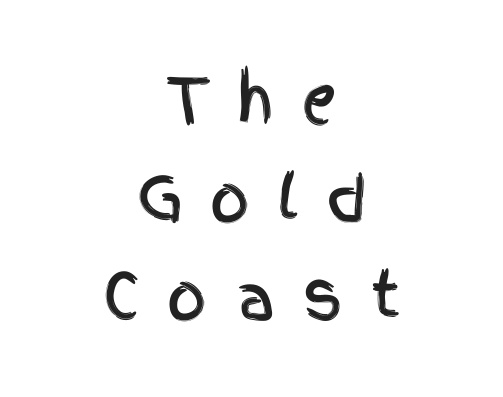
The space between consecutive lines is moderate. Classification — sans serif. The rendering inserts visible extra space after every character. This sample is center-justified, so both line endings float freely. Words float on clear page, feet unadorned.
